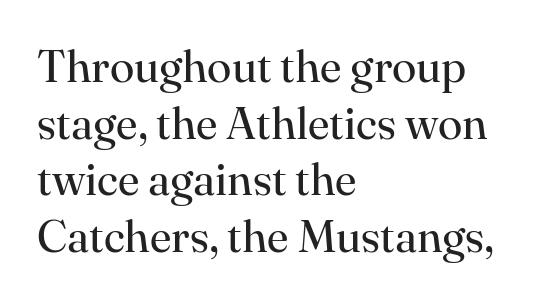
The image shows 45 px regular-weight serif type, upright; set left-aligned, normal line spacing (1.26x), normal letter spacing, not underlined; high stroke contrast and a small x-height.
